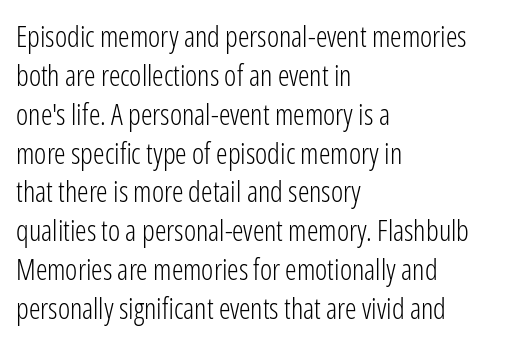
The image shows 29 px light, condensed sans-serif type, upright; set left-aligned, normal line spacing (1.34x), normal letter spacing, not underlined; low stroke contrast and a medium x-height.
